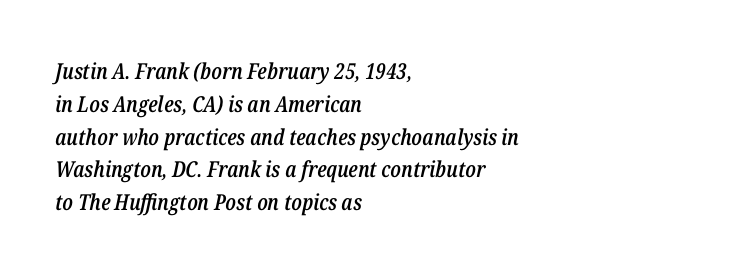
{"italic": "yes", "lean": "right", "slant_degrees": 12, "bold": "semi", "underline": "no", "align": "left", "line_spacing": "normal", "line_spacing_ratio": 1.49, "letter_spacing": "normal", "letter_spacing_em": 0.0, "glyph_px": 22}
